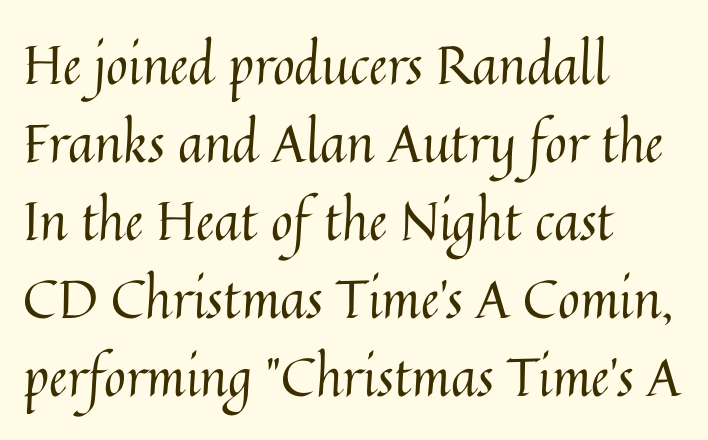
Q: Is the text bold? A: No.
Q: Is the text underlined? A: No.
Q: How is the paragraph aligned? A: Left-aligned.
Q: Is the spacing between letters normal or unusually wide? A: Normal.
Q: Is the spacing between lines tight, normal or loose? A: Normal.
Q: Width (condensed, normal, or wide)? A: Normal.
Q: Stroke contrast? A: Medium.
Q: x-height? A: Medium.
Q: Monospaced? A: No.
